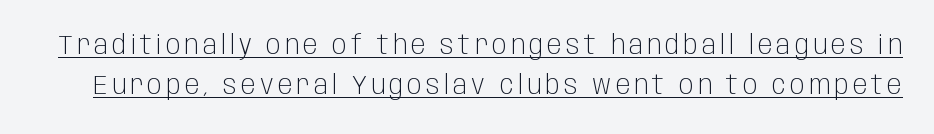
{"italic": "no", "bold": "no", "underline": "yes", "line_spacing": "normal", "line_spacing_ratio": 1.49, "glyph_px": 27}
